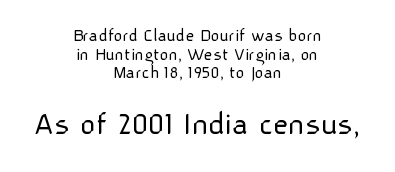
The image shows 34 px light sans-serif type, upright; set centered, tight line spacing (0.98x), normal letter spacing, not underlined; the second (bottom) block is 1.79x larger; low stroke contrast and a medium x-height.
